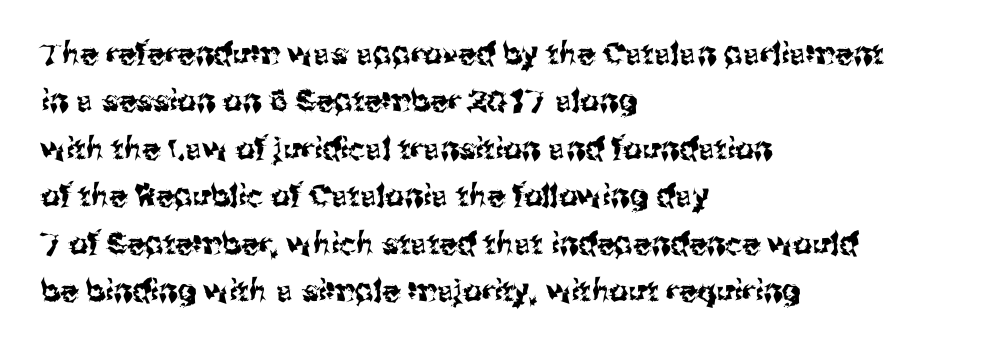
{"serif": "no", "italic": "no", "width": "normal", "stroke_contrast": "medium", "x_height": "medium", "monospaced": "no", "underline": "no", "align": "left", "line_spacing": "normal", "line_spacing_ratio": 1.58, "letter_spacing": "normal", "letter_spacing_em": 0.0, "glyph_px": 30}
